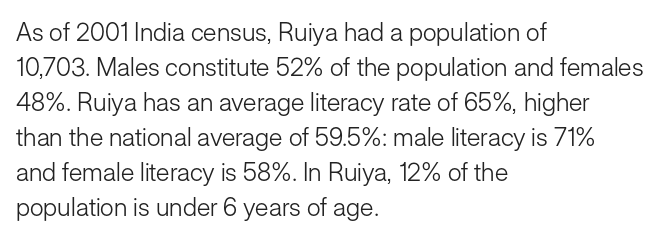
Nobody drew a line under any word here. The passage is arranged the way most books set body copy — flush left. Is the stroke heavy? The answer is a plain regular-or-lighter. Nobody touched the tracking dial on this one. A roman cut, with each character standing at attention. The space between consecutive lines is moderate.
